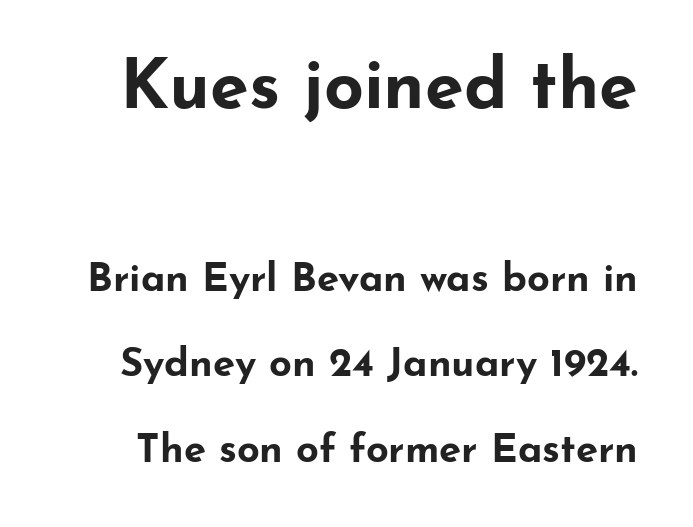
The image shows 70 px bold, wide sans-serif type, upright; set loose line spacing (2.14x), normal letter spacing, not underlined; the first (top) block is 1.75x larger; low stroke contrast and a small x-height.
